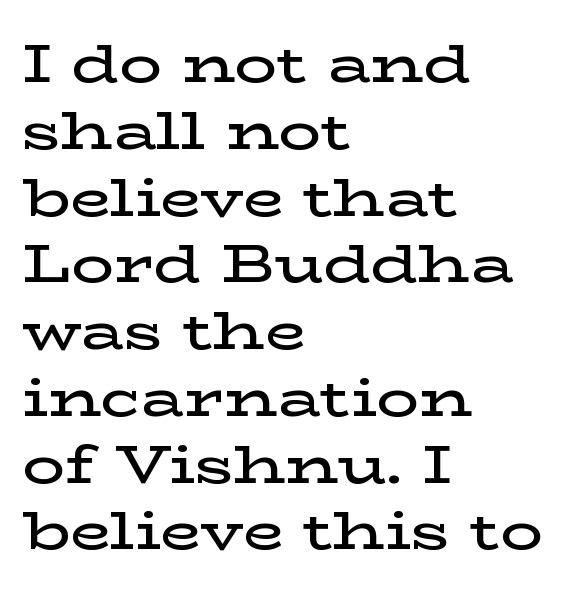
The image shows 53 px semibold, wide serif type, upright; set left-aligned, normal line spacing (1.26x), normal letter spacing, not underlined; low stroke contrast and a medium x-height.
